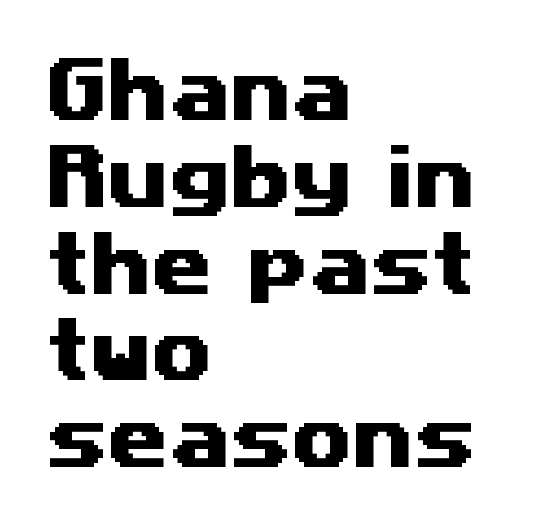
The image shows 70 px wide sans-serif type; set left-aligned, line spacing 1.24x, normal letter spacing, not underlined; medium stroke contrast and a medium x-height.
